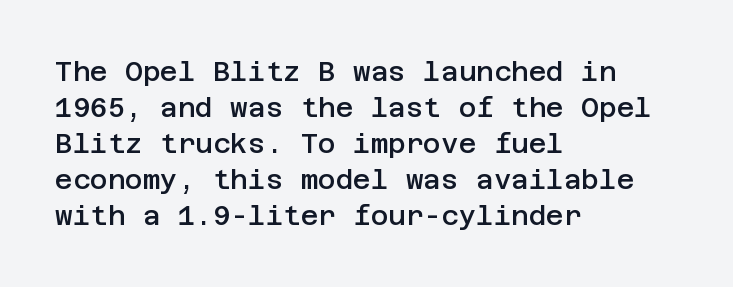
{"italic": "no", "bold": "semi", "underline": "no", "align": "left", "line_spacing": "normal", "line_spacing_ratio": 1.33, "letter_spacing": "normal", "letter_spacing_em": 0.0, "glyph_px": 27}
